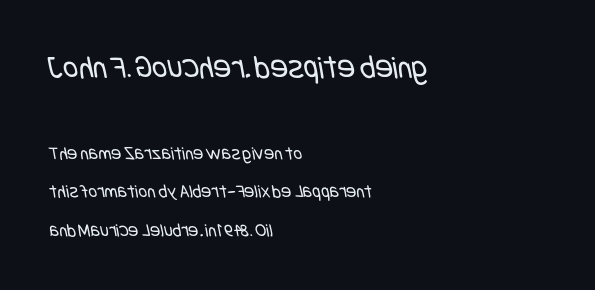
Q: Is the text bold? A: No.
Q: Is the typeface a serif or a sans-serif typeface? A: Sans-serif.
Q: Is the text underlined? A: No.
Q: How is the paragraph aligned? A: Left-aligned.
Q: Is the spacing between letters normal or unusually wide? A: Normal.
Q: Is the spacing between lines tight, normal or loose? A: Loose.
Q: Which block of text is set in a larger size, the first (top) or the second (bottom)? A: The first (top) one.
Q: Width (condensed, normal, or wide)? A: Condensed.
Q: Stroke contrast? A: Low.
Q: x-height? A: Large.
